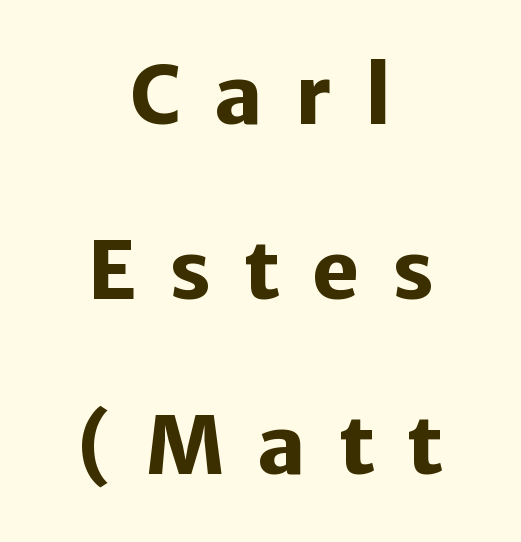
Q: Is the text bold? A: Yes.
Q: Is the text italic (slanted)? A: No, it is upright.
Q: Is the typeface a serif or a sans-serif typeface? A: Sans-serif.
Q: Is the text underlined? A: No.
Q: How is the paragraph aligned? A: Centered.
Q: Is the spacing between letters normal or unusually wide? A: Unusually wide.
Q: Is the spacing between lines tight, normal or loose? A: Loose.
Q: Width (condensed, normal, or wide)? A: Normal.
Q: Stroke contrast? A: Low.
Q: x-height? A: Medium.
Q: Monospaced? A: No.
